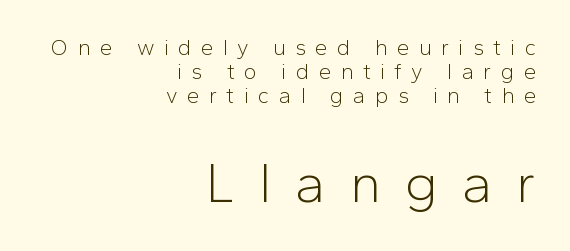
The paragraph shown leans on its right margin. The passage shown begins with its smaller block and ends with its larger one. The face used here is proportionally spaced, like ordinary book or web type. No italicization has been applied; the sample stays upright. Clear beneath every line of the passage.
